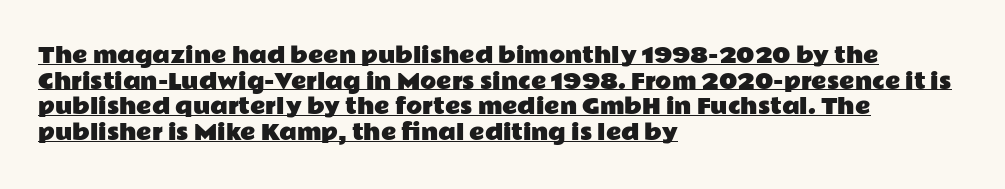
Q: Is the text italic (slanted)? A: No, it is upright.
Q: Is the text underlined? A: Yes.
Q: How is the paragraph aligned? A: Left-aligned.
Q: Is the spacing between letters normal or unusually wide? A: Normal.
